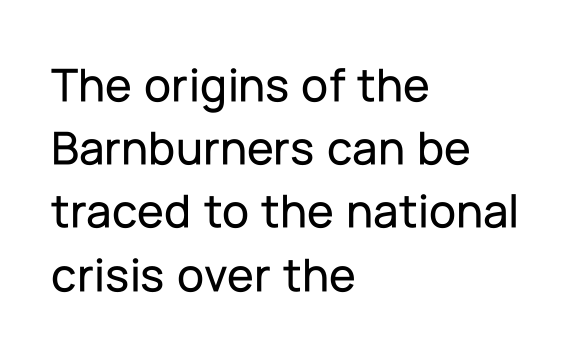
The image shows 49 px sans-serif type, upright; set left-aligned, normal line spacing (1.29x), normal letter spacing, not underlined; low stroke contrast and a medium x-height.
